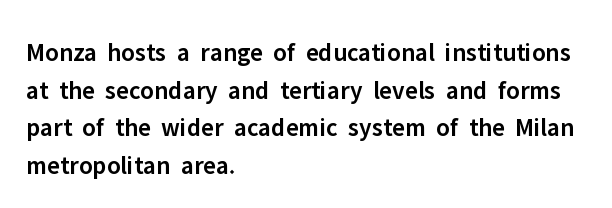
Reading down the column, the eye jumps a familiar distance to each next line. How are the letters spaced? Ordinarily, with no added tracking. The text block is weighted toward the left margin, trailing off unevenly rightward. The letters stand upright; this is a roman face.
